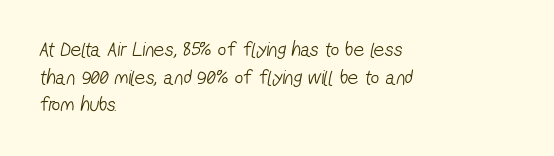
Q: Is the text bold? A: No.
Q: Is the text underlined? A: No.
Q: How is the paragraph aligned? A: Left-aligned.
Q: Is the spacing between letters normal or unusually wide? A: Normal.
Q: Is the spacing between lines tight, normal or loose? A: Normal.
